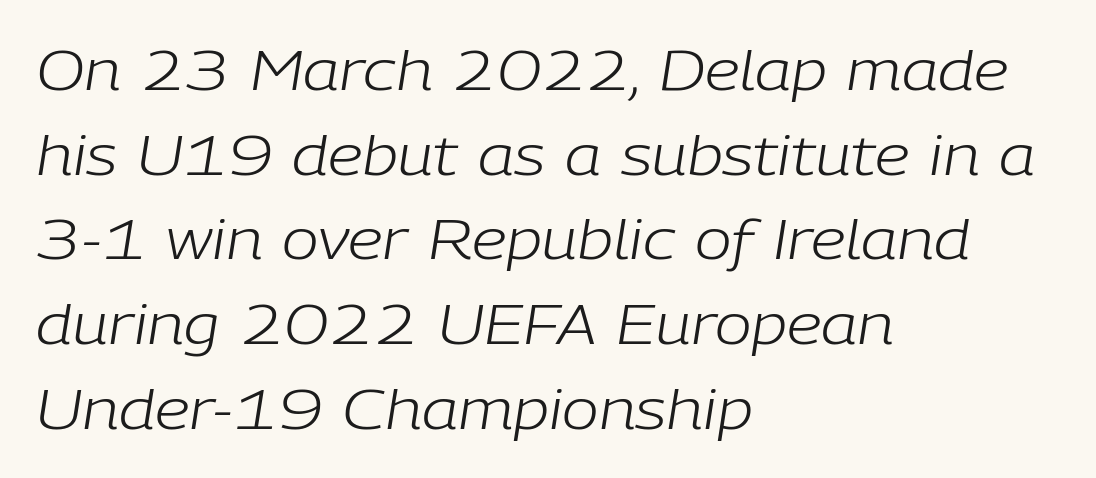
The image shows 55 px light type, italic (leaning right); set left-aligned, normal line spacing (1.54x), normal letter spacing, not underlined; low stroke contrast and a medium x-height.
